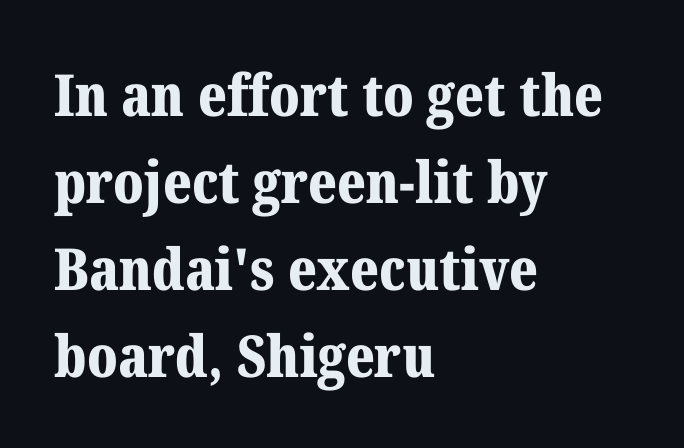
{"serif": "yes", "italic": "no", "bold": "yes", "weight": "bold", "width": "normal", "stroke_contrast": "medium", "x_height": "medium", "monospaced": "no", "underline": "no", "align": "left", "line_spacing": "normal", "line_spacing_ratio": 1.5, "letter_spacing": "normal", "letter_spacing_em": 0.0, "glyph_px": 58}
